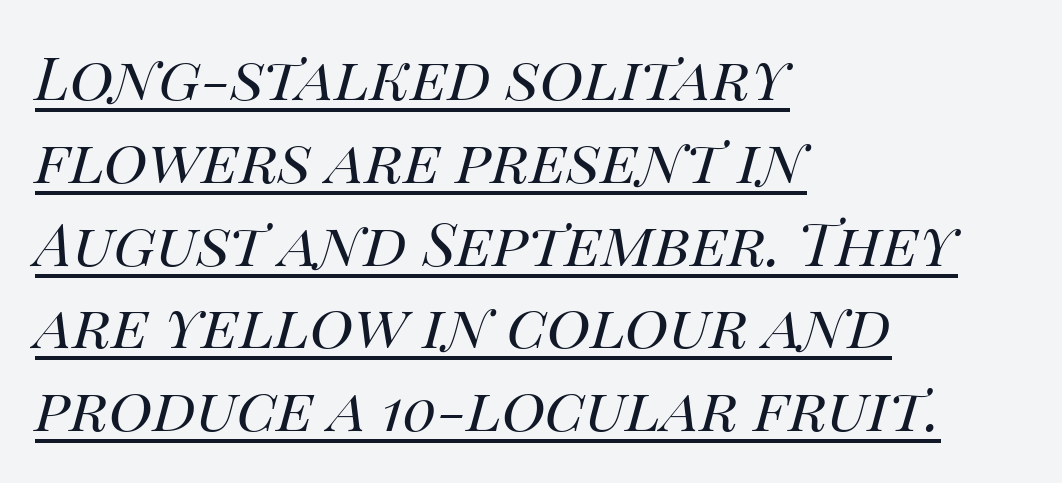
Q: Is the text bold? A: No.
Q: Is the text italic (slanted)? A: Yes, it leans right by about 14 degrees.
Q: Is the text underlined? A: Yes.
Q: How is the paragraph aligned? A: Left-aligned.
Q: Is the spacing between letters normal or unusually wide? A: Normal.
Q: Is the spacing between lines tight, normal or loose? A: Normal.
Q: Width (condensed, normal, or wide)? A: Normal.
Q: Stroke contrast? A: High.
Q: x-height? A: Large.
Q: Monospaced? A: No.
